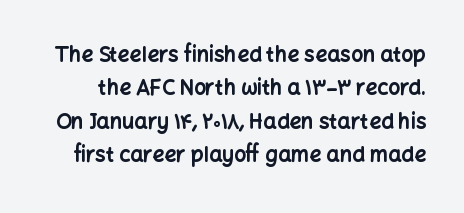
Q: Is the text bold? A: Yes.
Q: Is the text italic (slanted)? A: No, it is upright.
Q: Is the text underlined? A: No.
Q: Is the spacing between letters normal or unusually wide? A: Normal.
Q: Is the spacing between lines tight, normal or loose? A: Normal.
